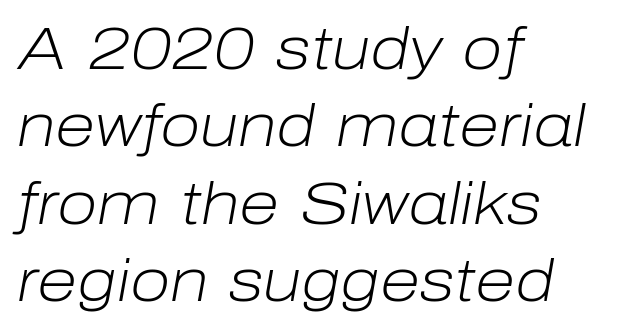
Weight: not bold — regular or lighter. Looking at the ascenders, they clearly lean. Think of a printed novel: that variable character pitch is what you see here. Is the block centered? No — it sits flush against the left margin. Letters rest on an invisible, unmarked baseline. Spacing between characters is what you'd get straight out of the box.
